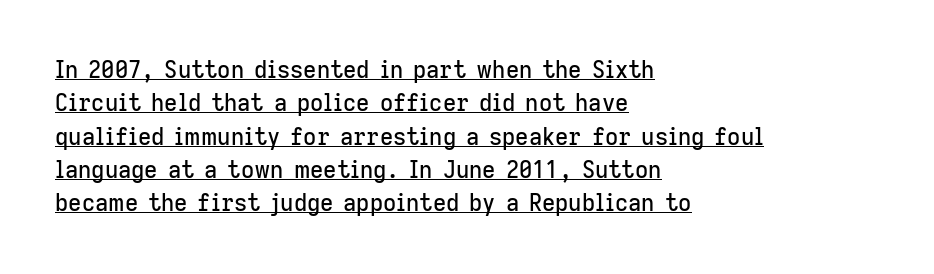
Look at the tracking — it's just the regular setting, nothing added. In terms of leading, this rendering sits right in the middle. Vertical strokes here are truly vertical. The face used here appears with an underline applied.
